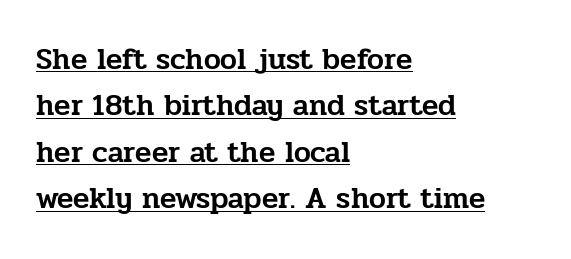
Q: Is the text italic (slanted)? A: No, it is upright.
Q: Is the typeface a serif or a sans-serif typeface? A: Serif.
Q: Is the text underlined? A: Yes.
Q: How is the paragraph aligned? A: Left-aligned.
Q: Is the spacing between letters normal or unusually wide? A: Normal.
Q: Is the spacing between lines tight, normal or loose? A: Normal.
Q: Width (condensed, normal, or wide)? A: Normal.
Q: Stroke contrast? A: Low.
Q: x-height? A: Medium.
Q: Monospaced? A: No.
